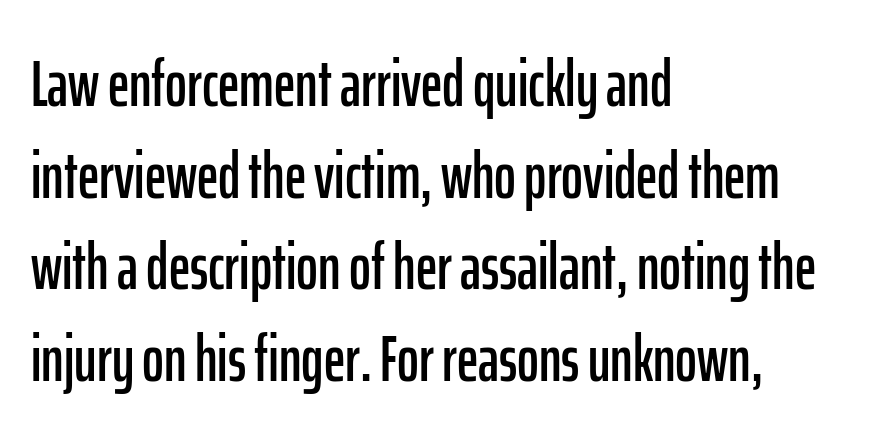
The image shows 66 px condensed sans-serif type, upright; set left-aligned, normal line spacing (1.39x), normal letter spacing, not underlined; low stroke contrast and a medium x-height.
